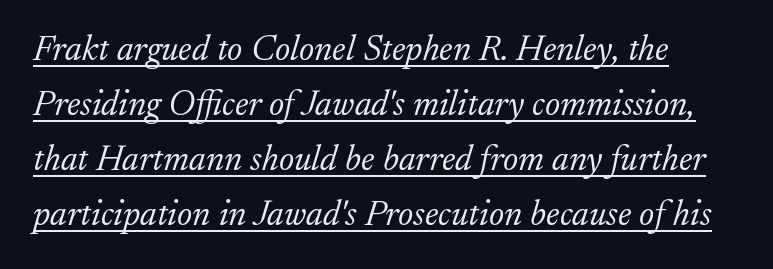
{"serif": "yes", "italic": "yes", "lean": "right", "slant_degrees": 17, "bold": "no", "weight": "light", "width": "normal", "stroke_contrast": "low", "x_height": "small", "monospaced": "no", "underline": "yes", "align": "left", "line_spacing": "normal", "line_spacing_ratio": 1.53, "letter_spacing": "normal", "letter_spacing_em": 0.0, "glyph_px": 36}
